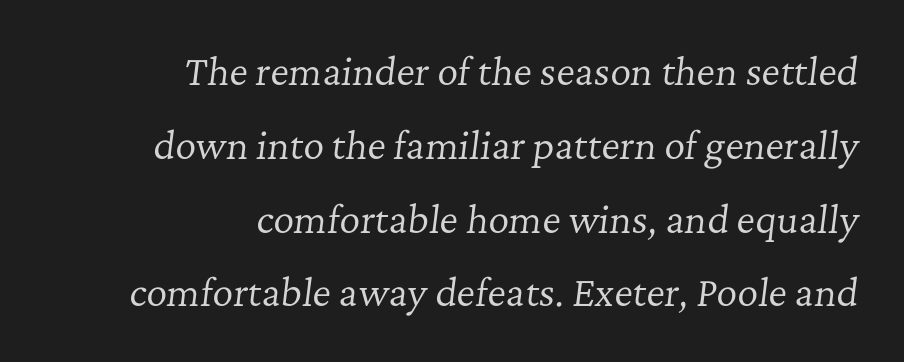
Q: Is the text bold? A: No.
Q: Is the text italic (slanted)? A: Yes, it leans right by about 7 degrees.
Q: Is the typeface a serif or a sans-serif typeface? A: Serif.
Q: Is the text underlined? A: No.
Q: How is the paragraph aligned? A: Right-aligned.
Q: Is the spacing between letters normal or unusually wide? A: Normal.
Q: Is the spacing between lines tight, normal or loose? A: Loose.
Q: Width (condensed, normal, or wide)? A: Normal.
Q: Stroke contrast? A: Low.
Q: x-height? A: Medium.
Q: Monospaced? A: No.
